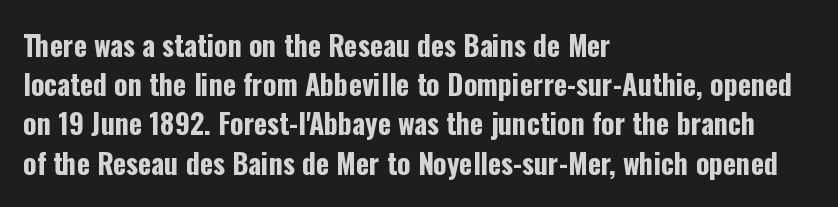
Interline gaps are of average width in this sample. Unlike italic type, these characters show no tilt at all. A bare baseline throughout the passage. The glyphs in this specimen are sans serif.
